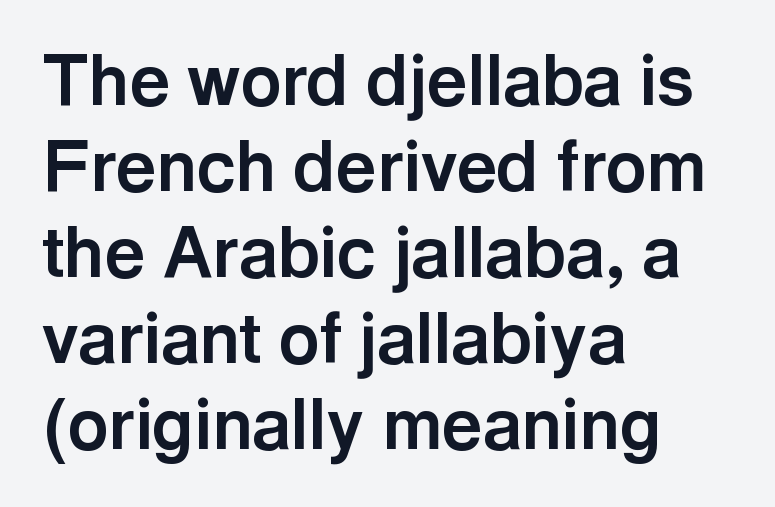
The image shows 70 px bold sans-serif type, upright; set left-aligned, line spacing 1.23x, normal letter spacing, not underlined; a medium x-height.
